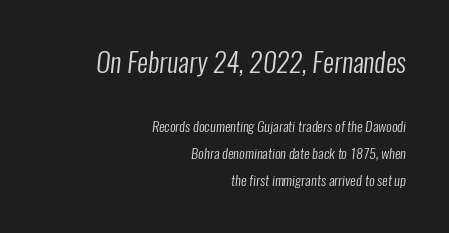
The image shows 27 px text type; set right-aligned, loose line spacing (1.91x), normal letter spacing, not underlined; the first (top) block is 1.93x larger.
